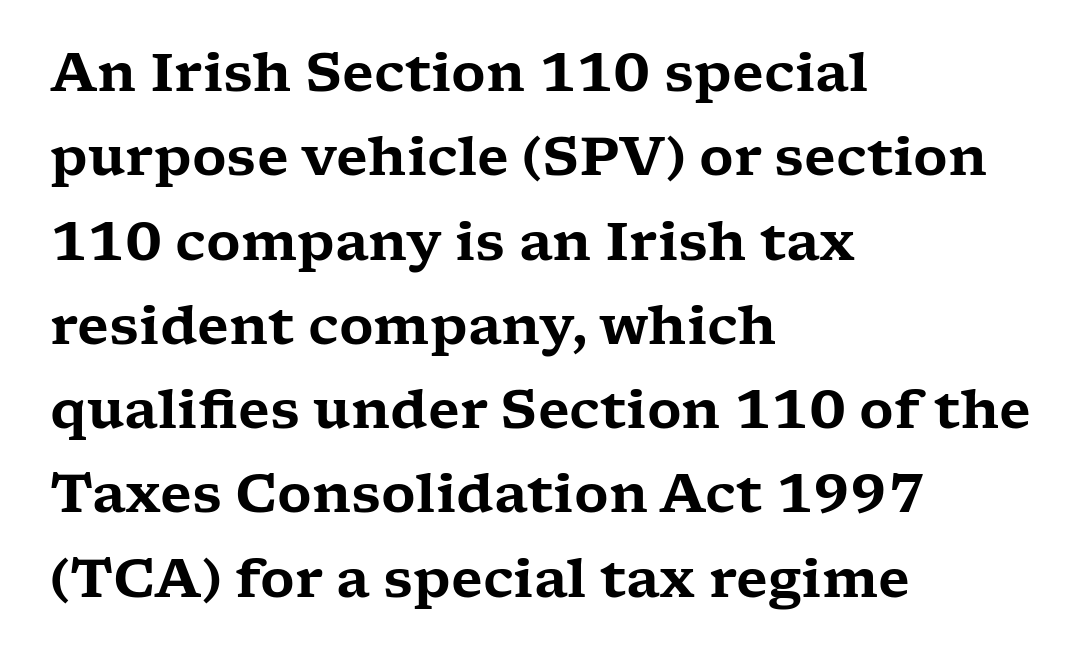
The image shows 53 px wide serif type, upright; set left-aligned, normal line spacing (1.59x), normal letter spacing, not underlined; low stroke contrast and a medium x-height.
